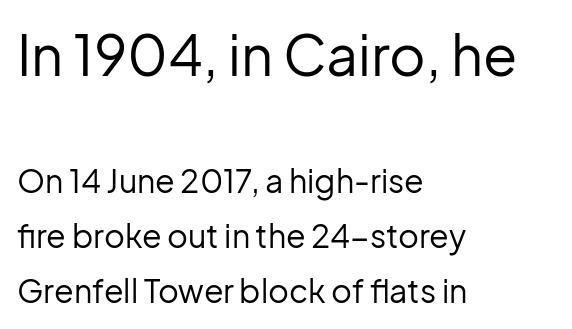
The image shows 56 px regular-weight sans-serif type, upright; set left-aligned, line spacing 1.73x, normal letter spacing, not underlined; the first (top) block is 1.75x larger; low stroke contrast and a medium x-height.
